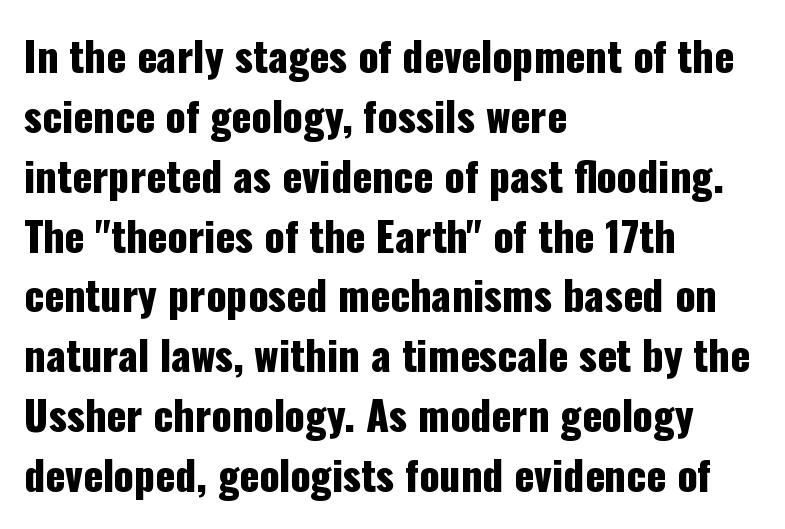
Q: Is the text italic (slanted)? A: No, it is upright.
Q: Is the typeface a serif or a sans-serif typeface? A: Sans-serif.
Q: Is the text underlined? A: No.
Q: How is the paragraph aligned? A: Left-aligned.
Q: Is the spacing between letters normal or unusually wide? A: Normal.
Q: Is the spacing between lines tight, normal or loose? A: Normal.
Q: Width (condensed, normal, or wide)? A: Condensed.
Q: Stroke contrast? A: Low.
Q: x-height? A: Medium.
Q: Monospaced? A: No.
